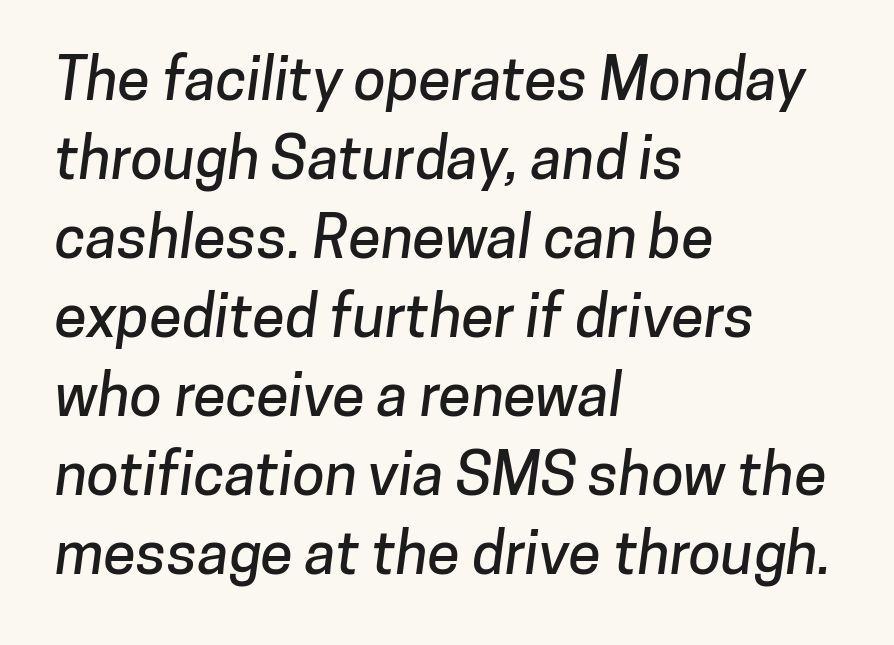
{"serif": "no", "width": "normal", "stroke_contrast": "low", "x_height": "medium", "monospaced": "no", "underline": "no", "align": "left", "line_spacing": "normal", "line_spacing_ratio": 1.34, "letter_spacing": "normal", "letter_spacing_em": 0.0, "glyph_px": 59}
